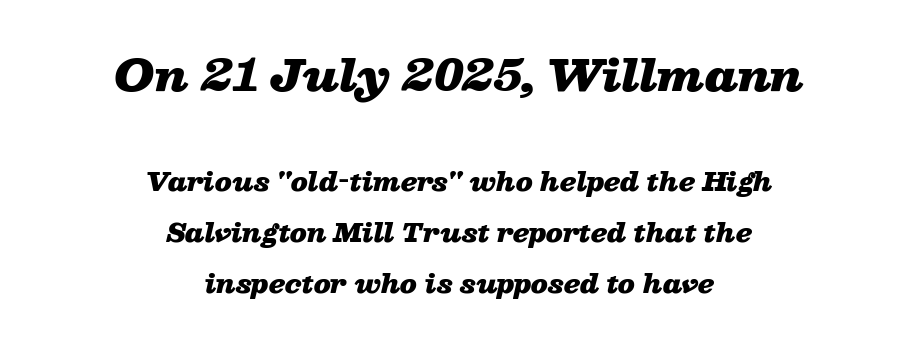
Words float on clear page, feet unadorned. These two chunks differ in scale, with the top chunk taking the larger measure. You'd pick this weight for a headline — it's a proper bold. The line-height multiplier appears high, well above default. The lines are quadded center.
